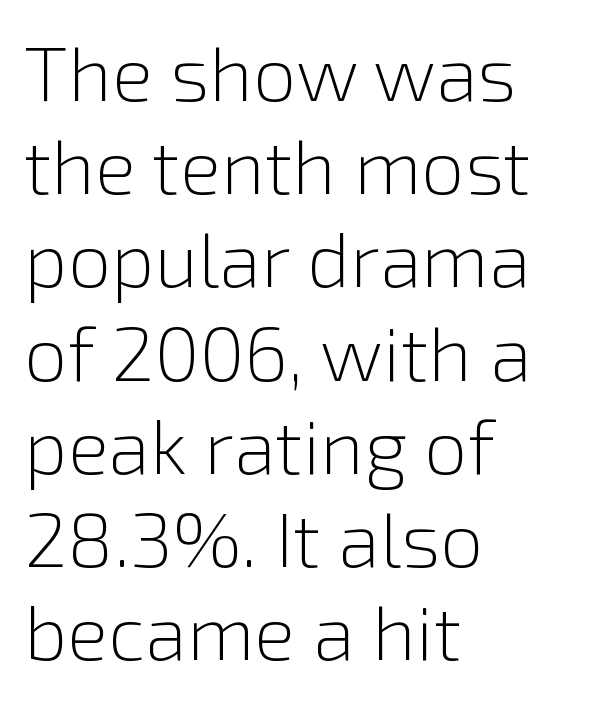
The compositor pushed each line to the left boundary. Examine the stroke ends and you'll find no serifs. A quiet, ordinary-to-light weight characterises the typeface. This rendering features lettering with no underline. Proportional: the letters do not fall into vertical columns.
